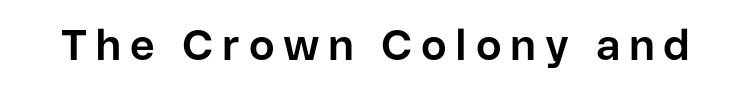
Q: Is the text bold? A: Yes.
Q: Is the text italic (slanted)? A: No, it is upright.
Q: Is the typeface a serif or a sans-serif typeface? A: Sans-serif.
Q: Is the text underlined? A: No.
Q: Is the spacing between letters normal or unusually wide? A: Unusually wide.
Q: Width (condensed, normal, or wide)? A: Normal.
Q: Stroke contrast? A: Low.
Q: x-height? A: Medium.
Q: Monospaced? A: No.
